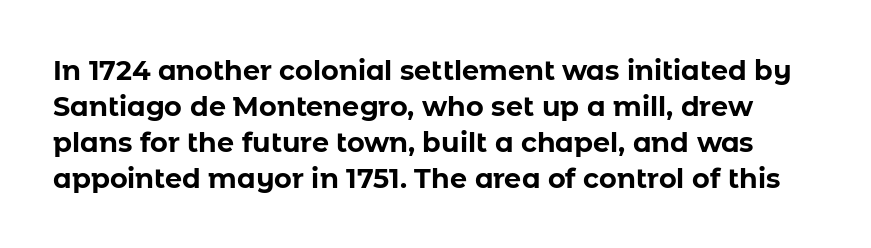
The image shows 27 px bold type, upright; set normal line spacing (1.33x), normal letter spacing, not underlined.
